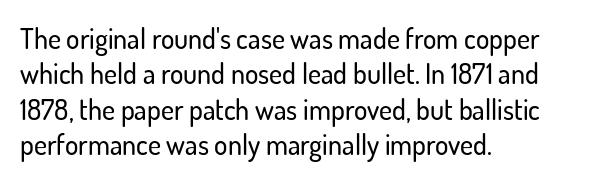
Spacing verdict: proportional, widths tailored to each character. The rendering shows plain stroke endings on the letterforms — a sans-serif design. Summary of vertical rhythm: regular, with standard interline spacing. How are the letters spaced? Ordinarily, with no added tracking.
